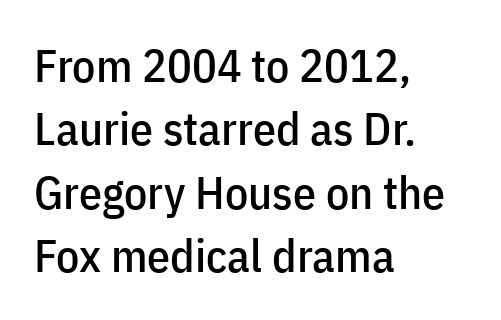
Q: Is the text italic (slanted)? A: No, it is upright.
Q: Is the typeface a serif or a sans-serif typeface? A: Sans-serif.
Q: Is the text underlined? A: No.
Q: How is the paragraph aligned? A: Left-aligned.
Q: Is the spacing between letters normal or unusually wide? A: Normal.
Q: Is the spacing between lines tight, normal or loose? A: Normal.
Q: Width (condensed, normal, or wide)? A: Condensed.
Q: Stroke contrast? A: Low.
Q: x-height? A: Medium.
Q: Monospaced? A: No.
